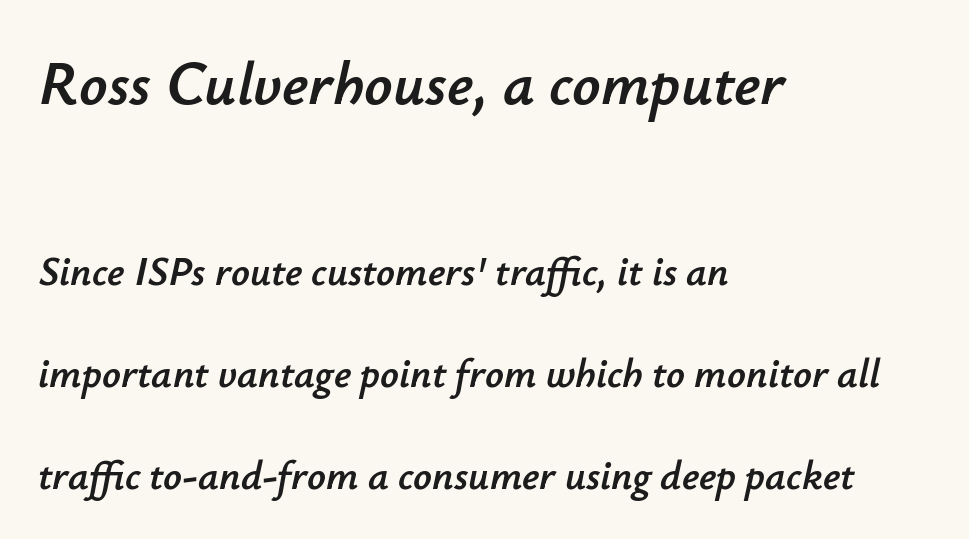
Q: Is the text italic (slanted)? A: Yes, it leans right by about 12 degrees.
Q: Is the text underlined? A: No.
Q: How is the paragraph aligned? A: Left-aligned.
Q: Is the spacing between letters normal or unusually wide? A: Normal.
Q: Is the spacing between lines tight, normal or loose? A: Loose.
Q: Which block of text is set in a larger size, the first (top) or the second (bottom)? A: The first (top) one.
Q: Width (condensed, normal, or wide)? A: Normal.
Q: Stroke contrast? A: Low.
Q: x-height? A: Small.
Q: Monospaced? A: No.
